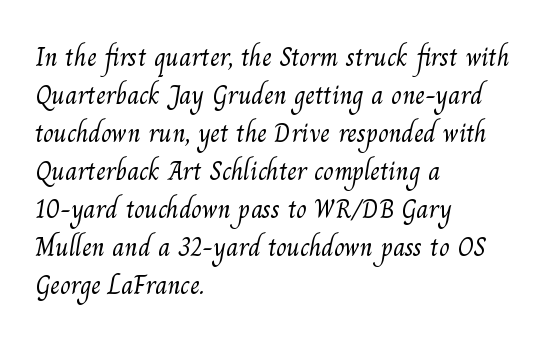
{"bold": "no", "underline": "no", "align": "left", "line_spacing": "normal", "line_spacing_ratio": 1.41, "letter_spacing": "normal", "letter_spacing_em": 0.0, "glyph_px": 27}
